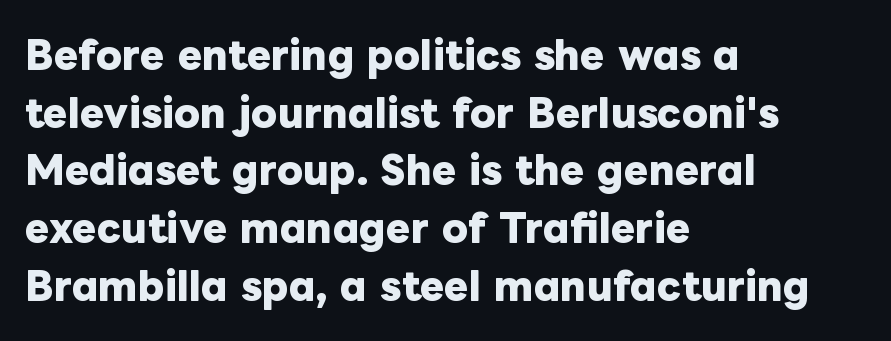
Q: Is the text bold? A: Yes.
Q: Is the text italic (slanted)? A: No, it is upright.
Q: Is the text underlined? A: No.
Q: How is the paragraph aligned? A: Left-aligned.
Q: Is the spacing between letters normal or unusually wide? A: Normal.
Q: Is the spacing between lines tight, normal or loose? A: Normal.
Q: Width (condensed, normal, or wide)? A: Normal.
Q: Stroke contrast? A: Low.
Q: x-height? A: Medium.
Q: Monospaced? A: No.
